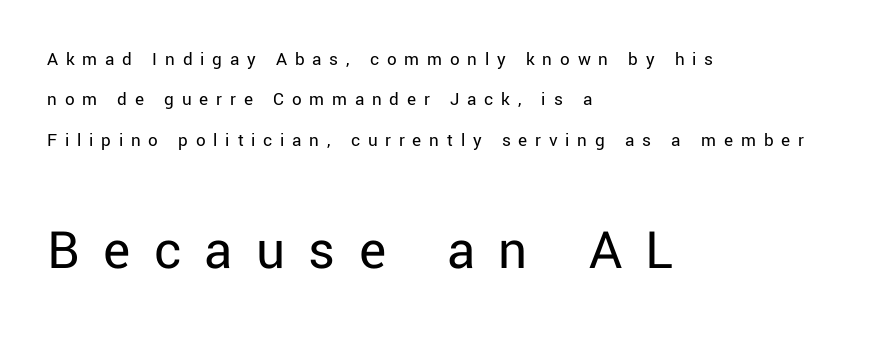
The image shows 57 px regular-weight sans-serif type, upright; set left-aligned, loose line spacing (2.13x), unusually wide letter spacing (+0.41 em), not underlined; the second (bottom) block is 3.0x larger; low stroke contrast and a medium x-height.
